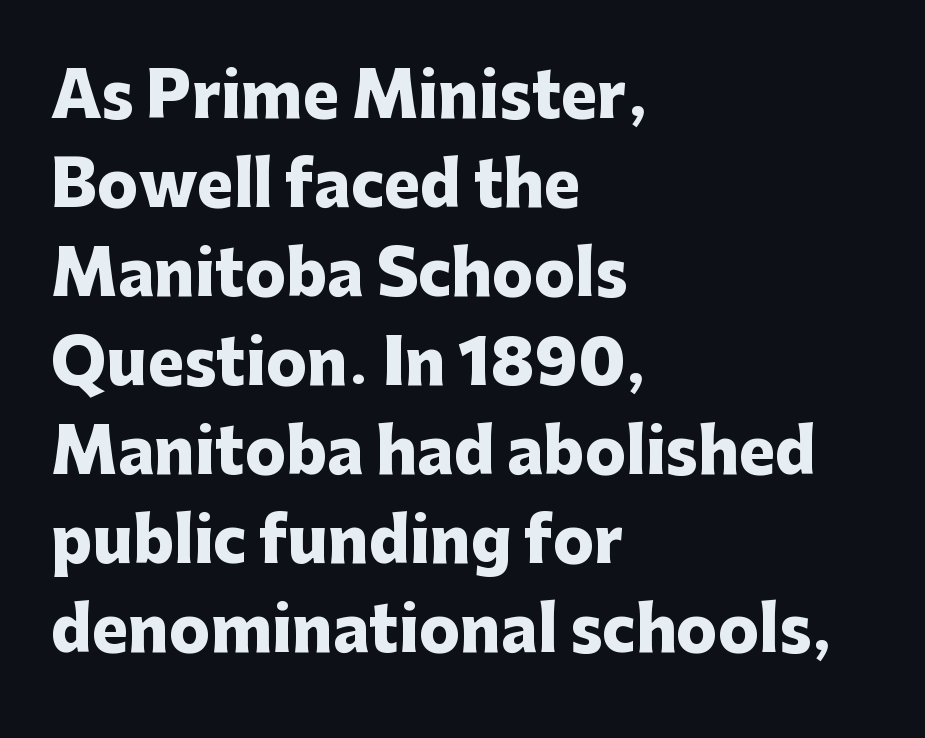
Q: Is the text bold? A: Yes.
Q: Is the text italic (slanted)? A: No, it is upright.
Q: Is the typeface a serif or a sans-serif typeface? A: Sans-serif.
Q: Is the text underlined? A: No.
Q: How is the paragraph aligned? A: Left-aligned.
Q: Is the spacing between letters normal or unusually wide? A: Normal.
Q: Is the spacing between lines tight, normal or loose? A: Normal.
Q: Width (condensed, normal, or wide)? A: Normal.
Q: Stroke contrast? A: Low.
Q: x-height? A: Medium.
Q: Monospaced? A: No.
